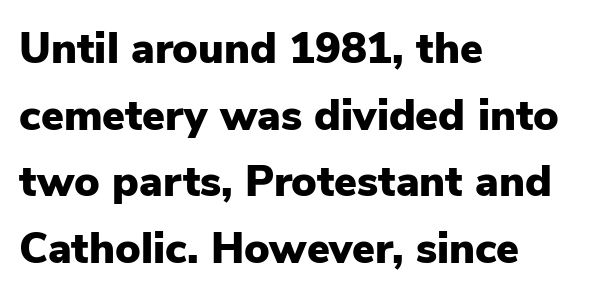
Does extra space separate the letters? No, they use regular spacing. The line-height multiplier appears to be the usual default. Looks like regular typesetting: each glyph gets only the width it needs. The font's upright variant was chosen for this text. Grotesque or geometric, the face here clearly has no serifs.
